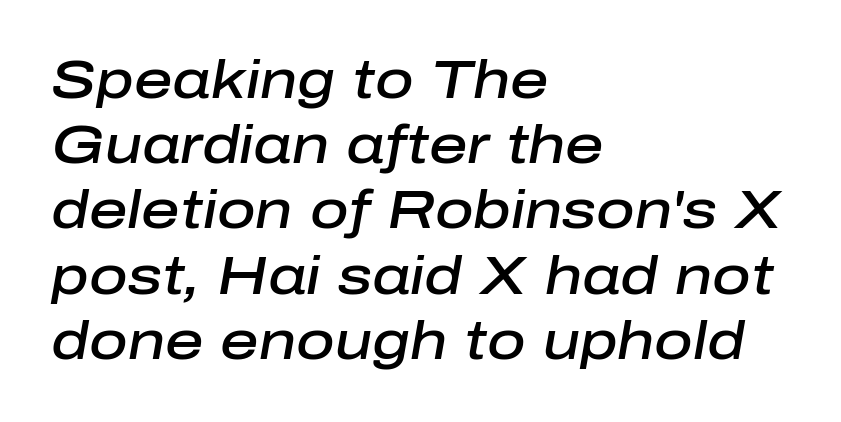
The passage shown leans; its letterforms are oblique. Descender tails drop into unmarked territory. Do the characters align in a grid? No, the font is proportional. Is the letter spacing exaggerated? No — it looks like the ordinary default. A classic flush-left, rag-right setting is used for this passage.
